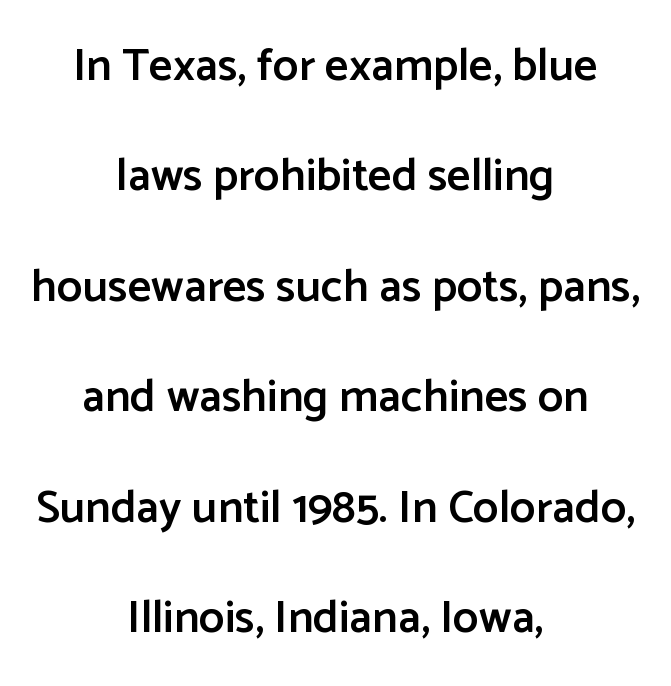
Q: Is the text bold? A: Semi-bold.
Q: Is the text italic (slanted)? A: No, it is upright.
Q: Is the typeface a serif or a sans-serif typeface? A: Sans-serif.
Q: Is the text underlined? A: No.
Q: How is the paragraph aligned? A: Centered.
Q: Is the spacing between letters normal or unusually wide? A: Normal.
Q: Is the spacing between lines tight, normal or loose? A: Loose.
Q: Width (condensed, normal, or wide)? A: Normal.
Q: Stroke contrast? A: Low.
Q: x-height? A: Medium.
Q: Monospaced? A: No.
